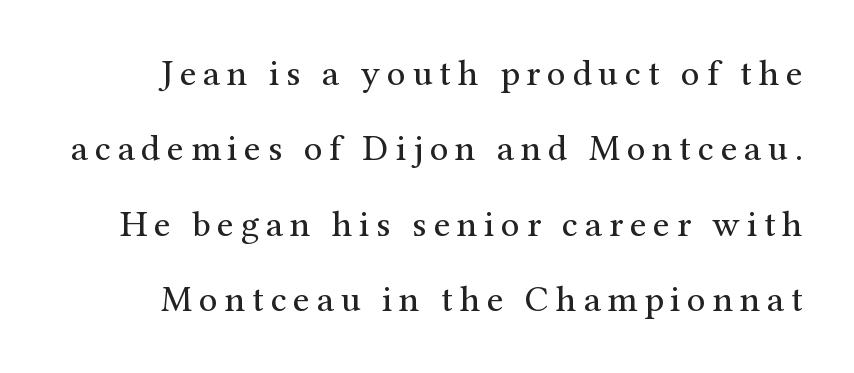
Stroke terminals: seriffed. Every character sits straight up, as roman type does. Weight: in the light-to-regular range. Anything drawn beneath the words? Only blank space. Quick note: interline space is abundant. Looks like regular typesetting: each glyph gets only the width it needs.
